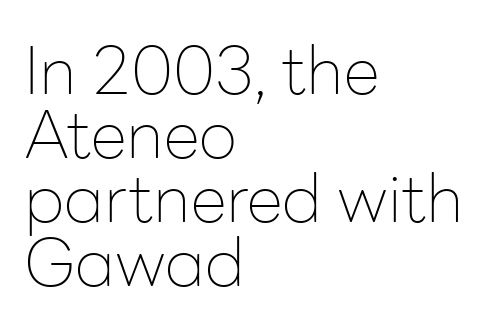
Q: Is the text bold? A: No.
Q: Is the text italic (slanted)? A: No, it is upright.
Q: Is the typeface a serif or a sans-serif typeface? A: Sans-serif.
Q: Is the text underlined? A: No.
Q: How is the paragraph aligned? A: Left-aligned.
Q: Is the spacing between letters normal or unusually wide? A: Normal.
Q: Is the spacing between lines tight, normal or loose? A: Tight.
Q: Width (condensed, normal, or wide)? A: Normal.
Q: Stroke contrast? A: Low.
Q: x-height? A: Medium.
Q: Monospaced? A: No.
